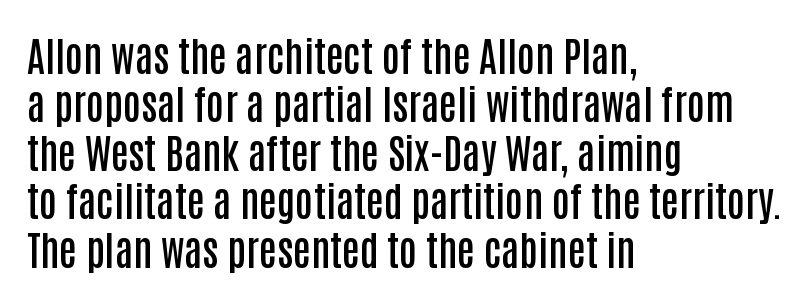
Style check: upright. The space directly below the letters is spotless. Glyph-to-glyph distance matches everyday printed text. Typesetter's note: demi weight, one step under bold. These lines are rendered in a variable-pitch font.
